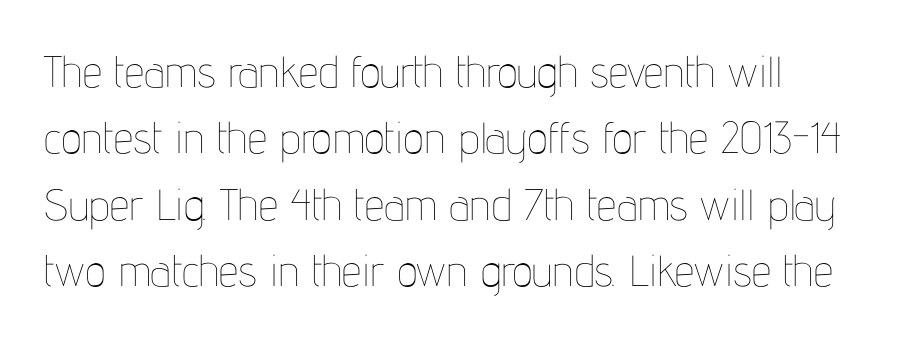
The image shows 44 px thin, condensed type, upright; set left-aligned, normal line spacing (1.51x), normal letter spacing, not underlined; low stroke contrast and a medium x-height.
